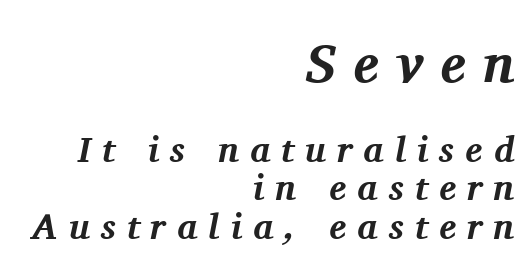
Characters follow at a spacing far wider than the type designer built in. Tightly led — the rows are bunched. Whoever set this made the first block the dominant, larger element. Heavy, bold letterforms. The area under the type is left untouched.
